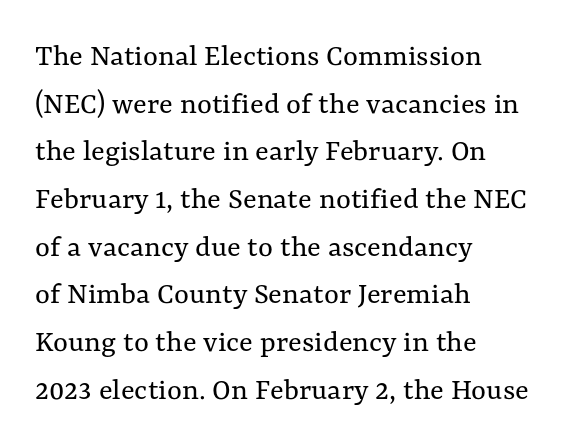
The image shows 32 px regular-weight type, upright; set left-aligned, normal line spacing (1.49x), normal letter spacing, not underlined; medium stroke contrast and a medium x-height.
